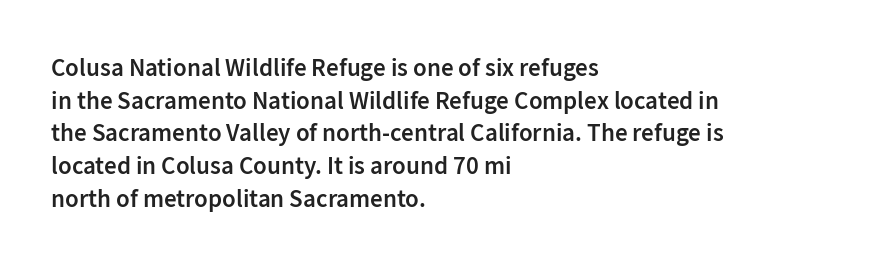
Q: Is the text bold? A: Semi-bold.
Q: Is the text italic (slanted)? A: No, it is upright.
Q: Is the text underlined? A: No.
Q: How is the paragraph aligned? A: Left-aligned.
Q: Is the spacing between letters normal or unusually wide? A: Normal.
Q: Is the spacing between lines tight, normal or loose? A: Normal.
